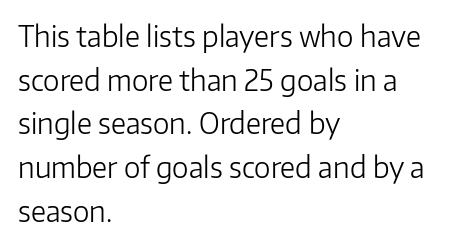
{"serif": "no", "italic": "no", "bold": "no", "weight": "light", "width": "normal", "stroke_contrast": "low", "x_height": "medium", "monospaced": "no", "underline": "no", "align": "left", "line_spacing": "normal", "line_spacing_ratio": 1.56, "letter_spacing": "normal", "letter_spacing_em": 0.0, "glyph_px": 28}
